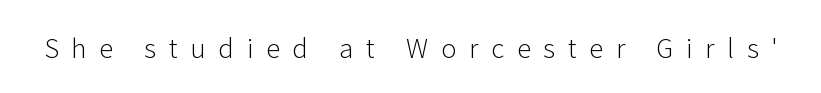
The image shows 26 px text type, upright; set unusually wide letter spacing (+0.49 em), not underlined.
